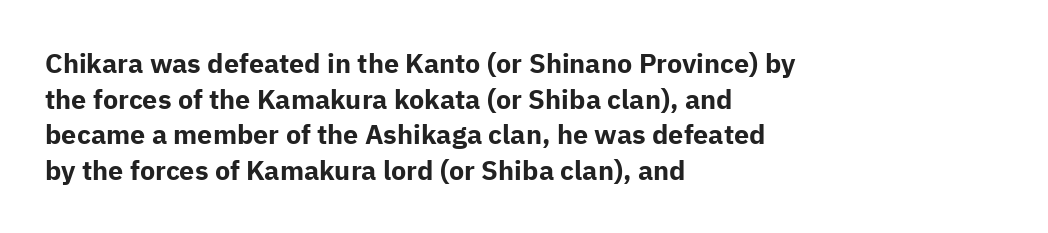
A typesetter would call this leading conventional body-copy spacing. Standard letterfit; no display-style spreading of the glyphs. The axis of the letterforms is exactly vertical. Typeset ragged right — the left edge is the straight one. Clear beneath every line of the passage. Each glyph is drawn with heavy, bold strokes.
